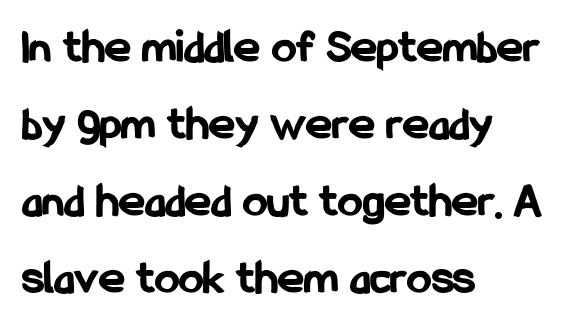
The image shows 49 px bold, condensed sans-serif type, upright; set left-aligned, normal line spacing (1.57x), normal letter spacing, not underlined; low stroke contrast and a medium x-height.
